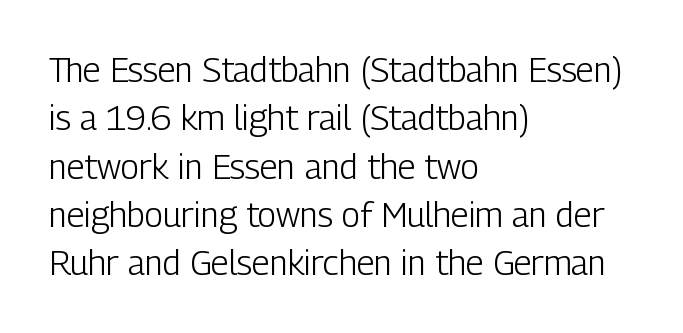
{"serif": "no", "italic": "no", "bold": "no", "weight": "light", "width": "condensed", "stroke_contrast": "low", "x_height": "medium", "monospaced": "no", "underline": "no", "align": "left", "line_spacing": "normal", "line_spacing_ratio": 1.42, "letter_spacing": "normal", "letter_spacing_em": 0.0, "glyph_px": 34}
